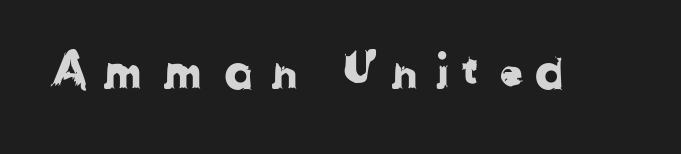
Q: Is the typeface a serif or a sans-serif typeface? A: Sans-serif.
Q: Is the text underlined? A: No.
Q: Is the spacing between letters normal or unusually wide? A: Unusually wide.
Q: Width (condensed, normal, or wide)? A: Normal.
Q: Stroke contrast? A: Low.
Q: x-height? A: Medium.
Q: Monospaced? A: No.
